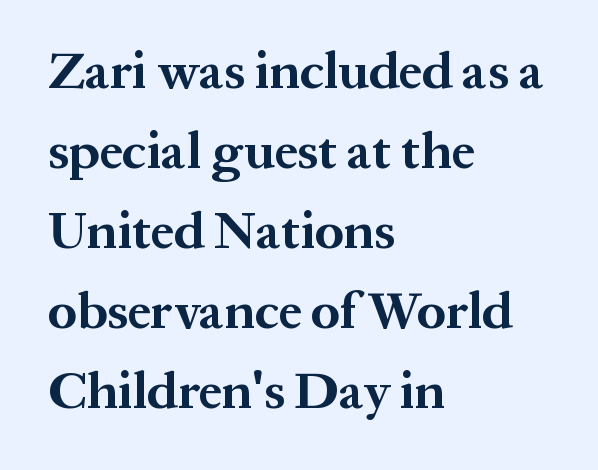
{"serif": "yes", "italic": "no", "bold": "yes", "weight": "bold", "width": "normal", "stroke_contrast": "medium", "x_height": "medium", "monospaced": "no", "underline": "no", "align": "left", "line_spacing": "normal", "line_spacing_ratio": 1.54, "letter_spacing": "normal", "letter_spacing_em": 0.0, "glyph_px": 52}
